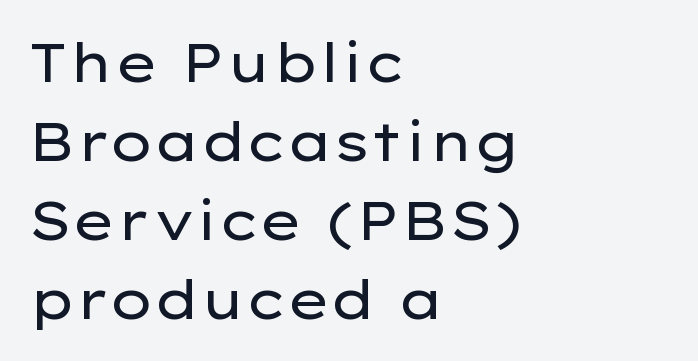
The image shows 54 px regular-weight, wide sans-serif type, upright; set left-aligned, normal line spacing (1.46x), normal letter spacing, not underlined; low stroke contrast and a medium x-height.
